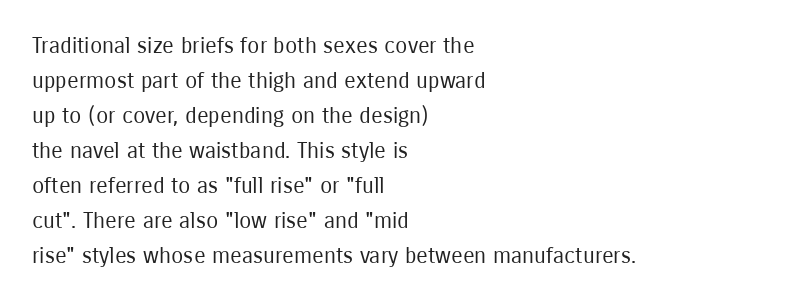
Q: Is the text bold? A: No.
Q: Is the text italic (slanted)? A: No, it is upright.
Q: Is the text underlined? A: No.
Q: How is the paragraph aligned? A: Left-aligned.
Q: Is the spacing between letters normal or unusually wide? A: Normal.
Q: Is the spacing between lines tight, normal or loose? A: Normal.
